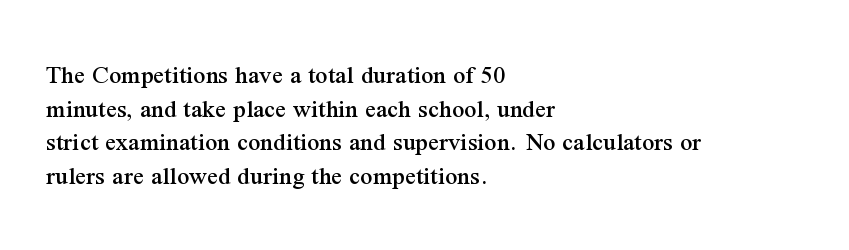
Q: Is the text italic (slanted)? A: No, it is upright.
Q: Is the text underlined? A: No.
Q: How is the paragraph aligned? A: Left-aligned.
Q: Is the spacing between letters normal or unusually wide? A: Normal.
Q: Is the spacing between lines tight, normal or loose? A: Normal.
